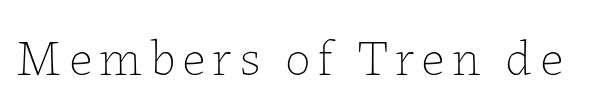
The image shows 51 px thin type, upright; set not underlined; low stroke contrast and a medium x-height.
